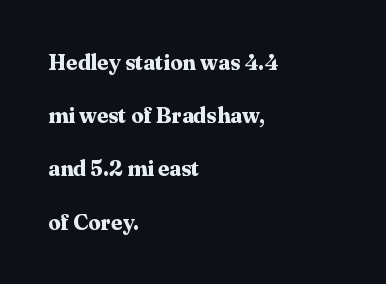
{"italic": "no", "bold": "yes", "underline": "no", "align": "left", "line_spacing": "loose", "line_spacing_ratio": 2.42, "letter_spacing": "normal", "letter_spacing_em": 0.0, "glyph_px": 22}
